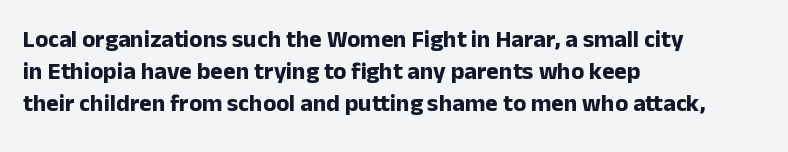
Heavy-handed strokes throughout: this text is bold. Ordinary non-slanted type is in use. The text block is weighted toward the left margin, trailing off unevenly rightward. Students, observe: this is what conventionally led text looks like. Students, note that the glyphs here touch the page at normal intervals. The words here are not underlined.
